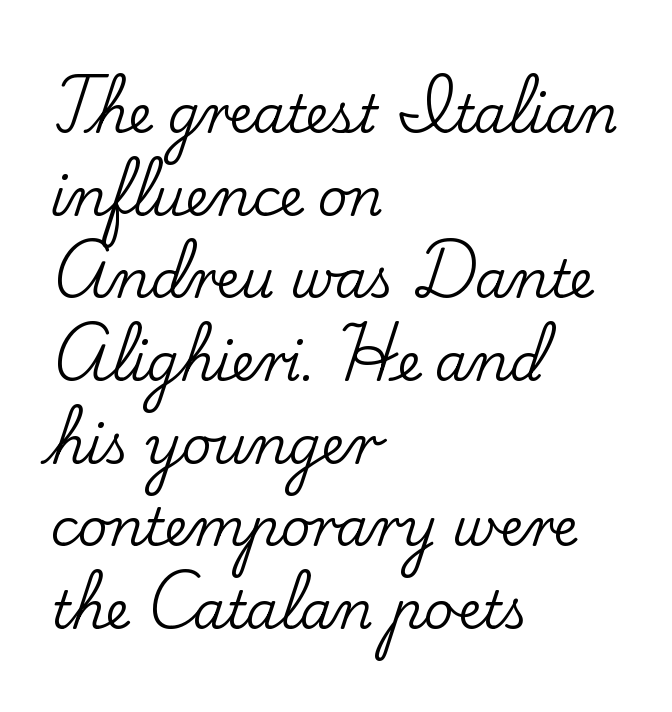
The image shows 52 px serif type; set left-aligned, normal line spacing (1.59x), normal letter spacing, not underlined; low stroke contrast and a small x-height.
